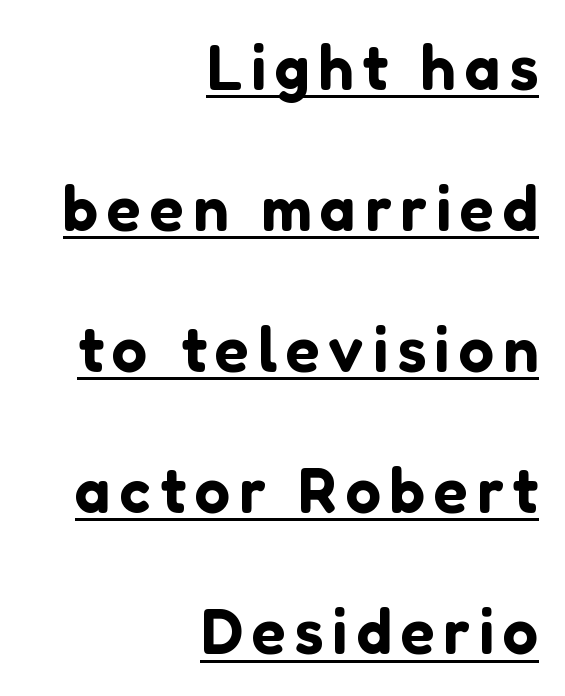
What's the leading like? Stretched, with rows far apart. In designer terms, the underline attribute is active on this setting. Quick note: not italic, upright. Does the copy run flush right? Yes — the right margin is perfectly even. Each letter keeps its own natural width here, so spacing adapts to shape. I'd call this a sans setting — the letters go barefoot.
